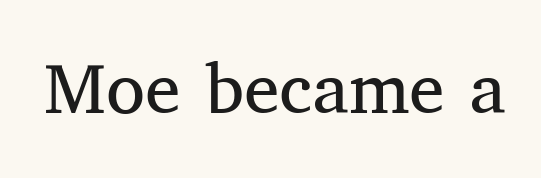
{"serif": "yes", "italic": "no", "bold": "no", "weight": "regular", "width": "normal", "stroke_contrast": "medium", "x_height": "medium", "monospaced": "no", "underline": "no", "letter_spacing": "normal", "letter_spacing_em": 0.0, "glyph_px": 71}
